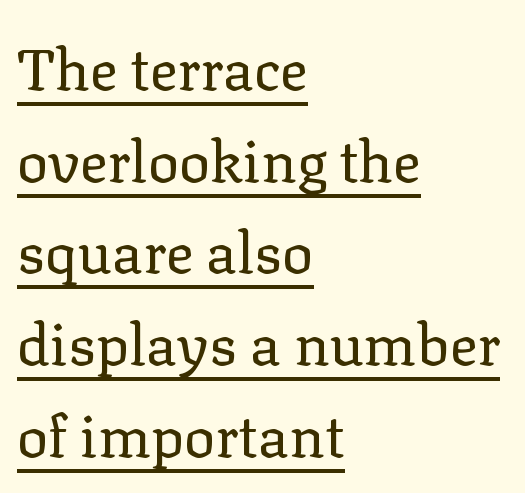
{"serif": "yes", "italic": "no", "bold": "no", "weight": "regular", "width": "normal", "stroke_contrast": "low", "x_height": "medium", "monospaced": "no", "underline": "yes", "align": "left", "line_spacing": "normal", "line_spacing_ratio": 1.58, "letter_spacing": "normal", "letter_spacing_em": 0.0, "glyph_px": 58}
